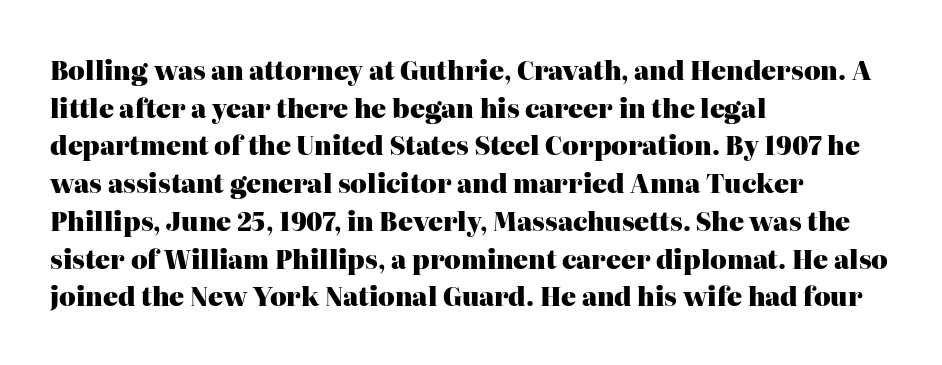
Q: Is the text bold? A: Yes.
Q: Is the text italic (slanted)? A: No, it is upright.
Q: Is the text underlined? A: No.
Q: How is the paragraph aligned? A: Left-aligned.
Q: Is the spacing between letters normal or unusually wide? A: Normal.
Q: Is the spacing between lines tight, normal or loose? A: Normal.
